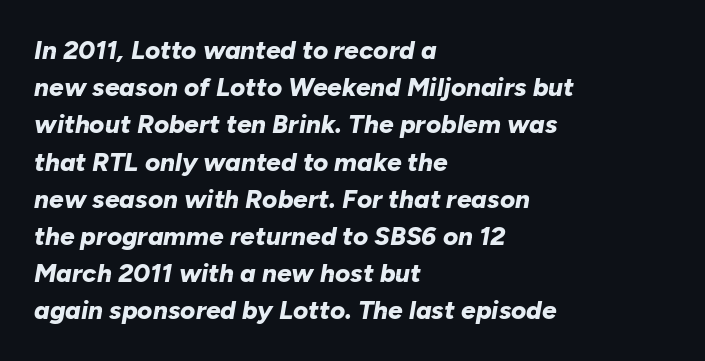
Q: Is the text bold? A: Yes.
Q: Is the text italic (slanted)? A: Yes, it leans right by about 10 degrees.
Q: Is the text underlined? A: No.
Q: How is the paragraph aligned? A: Left-aligned.
Q: Is the spacing between letters normal or unusually wide? A: Normal.
Q: Is the spacing between lines tight, normal or loose? A: Normal.
